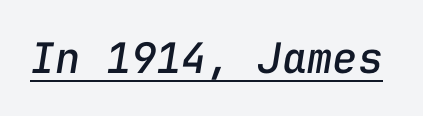
Q: Is the text italic (slanted)? A: Yes, it leans right by about 9 degrees.
Q: Is the text underlined? A: Yes.
Q: Is the spacing between letters normal or unusually wide? A: Normal.
Q: Width (condensed, normal, or wide)? A: Normal.
Q: Stroke contrast? A: Low.
Q: x-height? A: Medium.
Q: Monospaced? A: Yes.
